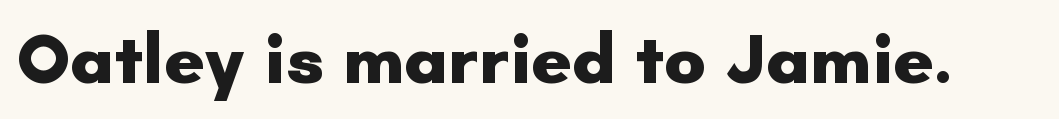
Bare-footed words on every line. Each letter keeps its own natural width here, so spacing adapts to shape. Nobody touched the tracking dial on this one. Heavy-handed strokes throughout: this text is bold. It's the straight-up-and-down kind of type. Nothing sits at the stroke ends, so this counts as sans-serif.
